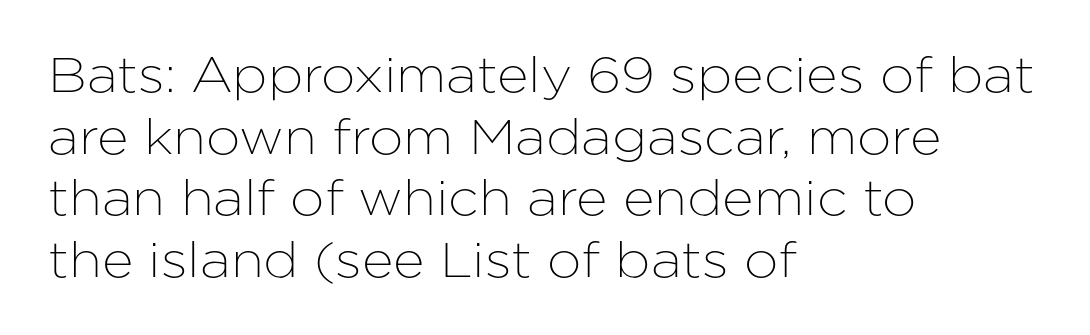
Each word holds together tightly as a unit, with standard inter-letter gaps. Here the designer chose a conventional face with non-uniform glyph widths. Check the space under the baseline: it is left empty. Serifs: no, the terminals of the letterforms are clean. The typesetter chose a ragged-right arrangement here.
